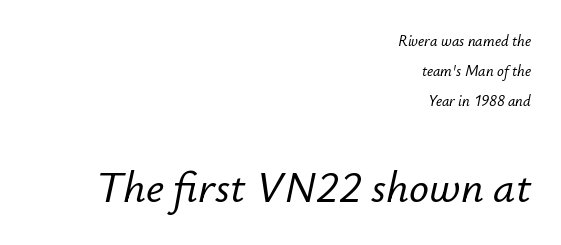
Q: Is the text italic (slanted)? A: Yes, it leans right by about 12 degrees.
Q: Is the text underlined? A: No.
Q: How is the paragraph aligned? A: Right-aligned.
Q: Is the spacing between letters normal or unusually wide? A: Normal.
Q: Is the spacing between lines tight, normal or loose? A: Loose.
Q: Which block of text is set in a larger size, the first (top) or the second (bottom)? A: The second (bottom) one.
Q: Width (condensed, normal, or wide)? A: Normal.
Q: Stroke contrast? A: Low.
Q: x-height? A: Small.
Q: Monospaced? A: No.
